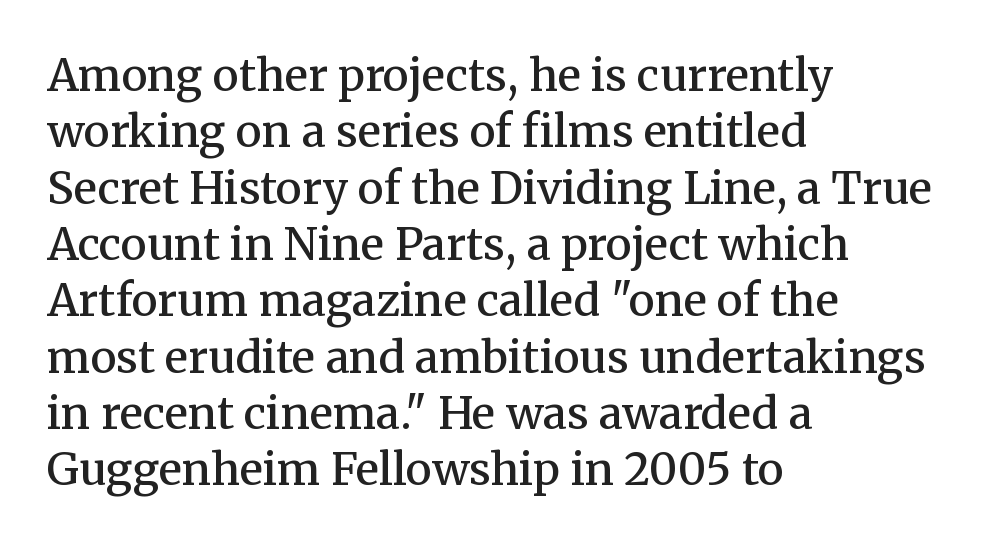
The image shows 44 px semibold serif type, upright; set left-aligned, normal line spacing (1.28x), normal letter spacing, not underlined; medium stroke contrast and a medium x-height.
